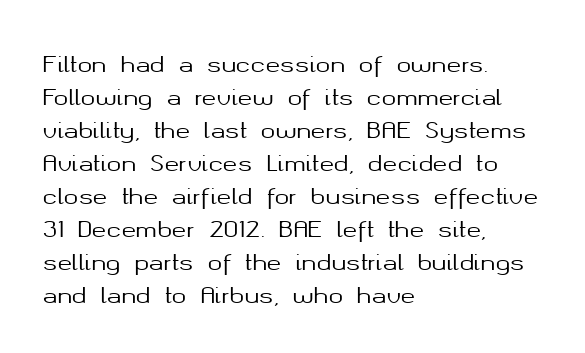
The image shows 22 px text type, upright; set left-aligned, normal line spacing (1.5x), normal letter spacing, not underlined.
